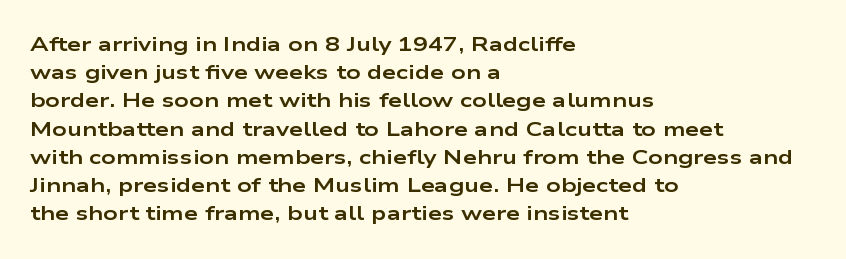
The image shows 20 px bold type, upright; set left-aligned, normal line spacing (1.41x), normal letter spacing, not underlined.
